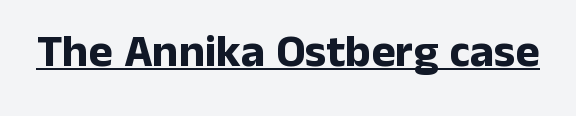
The tracking reads as untouched default to a designer's eye. The passage shown is typeset with a sans-serif family. The specimen includes a rule beneath the text block's lines. You could not count columns in this text — the font is proportionally spaced. Compared with an ordinary text face, these strokes are far heavier — a full bold.
